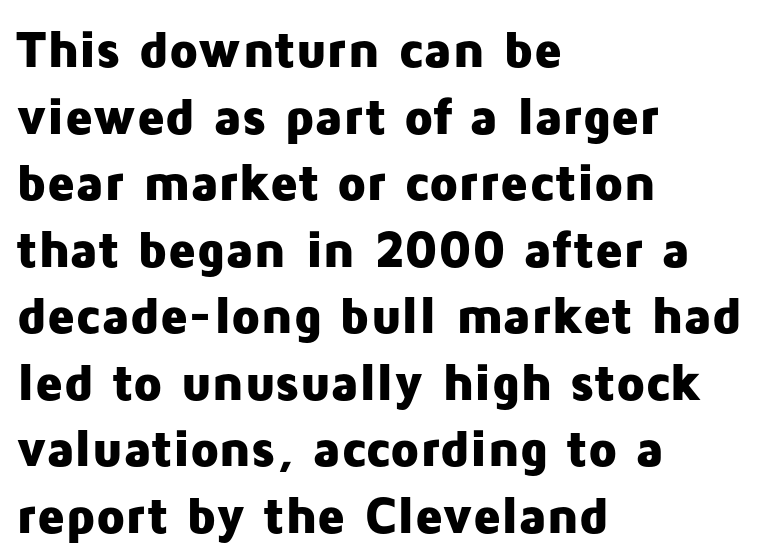
Q: Is the text bold? A: Yes.
Q: Is the text italic (slanted)? A: No, it is upright.
Q: Is the typeface a serif or a sans-serif typeface? A: Sans-serif.
Q: Is the text underlined? A: No.
Q: How is the paragraph aligned? A: Left-aligned.
Q: Is the spacing between letters normal or unusually wide? A: Normal.
Q: Is the spacing between lines tight, normal or loose? A: Normal.
Q: Width (condensed, normal, or wide)? A: Normal.
Q: Stroke contrast? A: Low.
Q: x-height? A: Medium.
Q: Monospaced? A: No.
